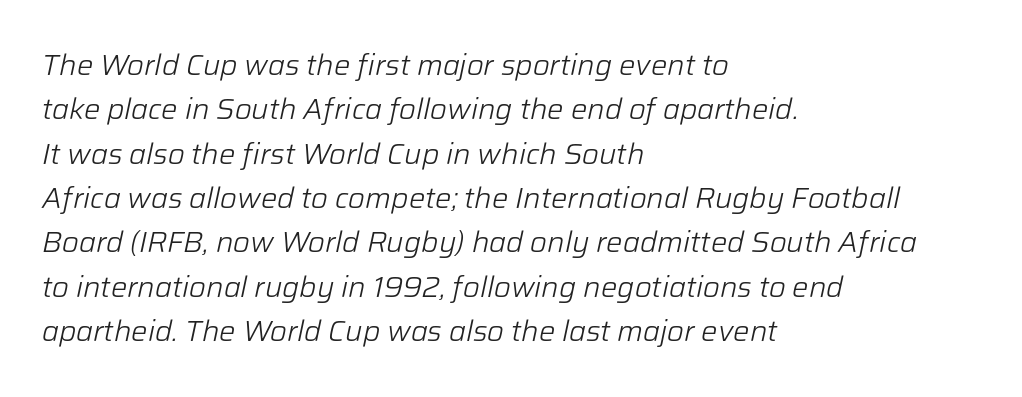
Q: Is the text bold? A: No.
Q: Is the text italic (slanted)? A: Yes, it leans right by about 12 degrees.
Q: Is the text underlined? A: No.
Q: How is the paragraph aligned? A: Left-aligned.
Q: Is the spacing between letters normal or unusually wide? A: Normal.
Q: Is the spacing between lines tight, normal or loose? A: Normal.
Q: Width (condensed, normal, or wide)? A: Normal.
Q: Stroke contrast? A: Low.
Q: x-height? A: Medium.
Q: Monospaced? A: No.
